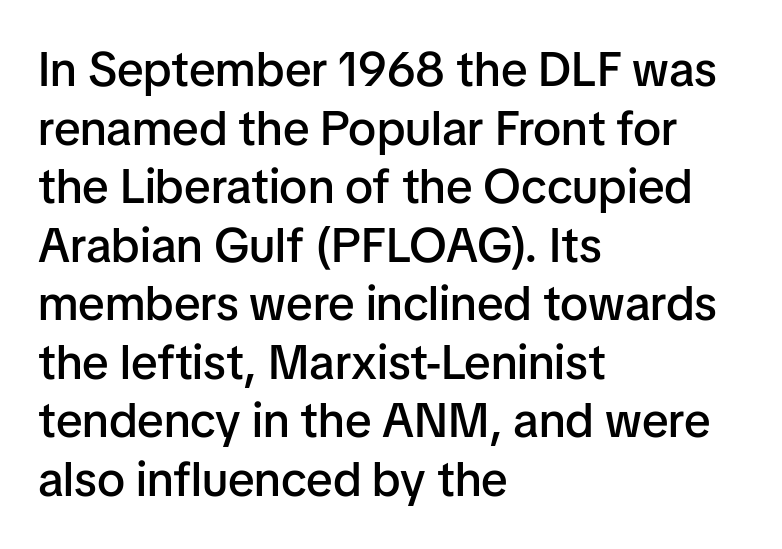
The glyphs in this specimen are sans serif. Standard letterfit; no display-style spreading of the glyphs. Is the type bold? Partly — it's a semibold, heavier than regular but not fully bold. A typesetter would call this proportional, since set widths differ per character. The letters stand straight up with perfectly vertical stems. Reading down the block, your eye returns to a fixed left position each line.
